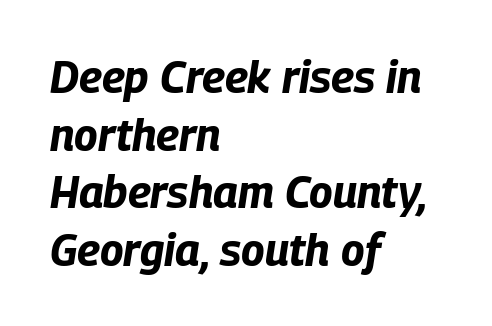
If you measured baseline to baseline, you'd find a middling distance. The face used here is proportionally spaced, like ordinary book or web type. Rendered with sloped, italic letterforms. Every row of glyphs begins at an identical x-position on the left. What stands out about the letter spacing? Nothing — it is the standard amount.
